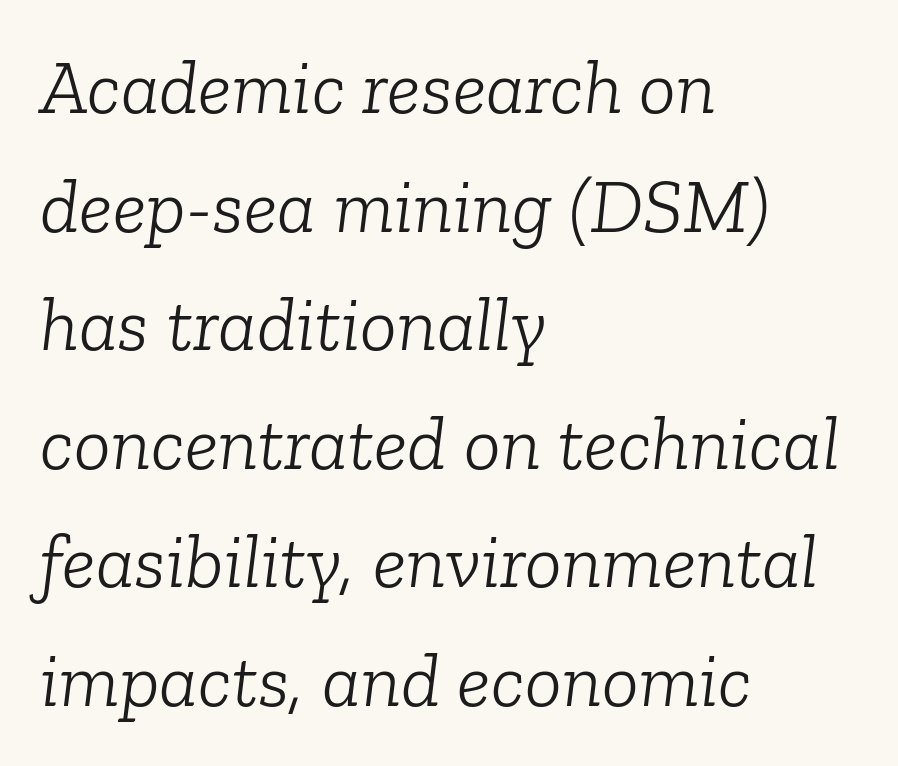
The ragged edge is on the right, which tells us the setting is flush left. The gap between lines stays unmarked. The specimen reads as italic at a glance. Spacing between characters is what you'd get straight out of the box.
